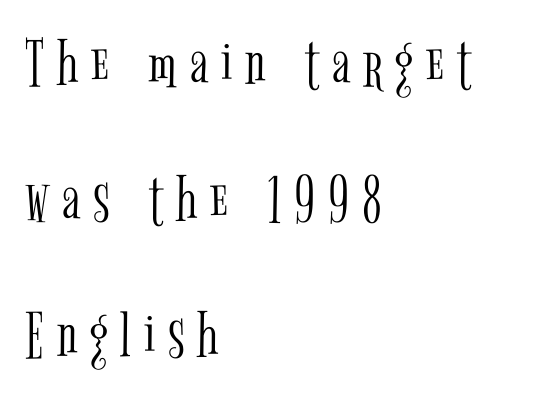
Q: Is the text bold? A: No.
Q: Is the text italic (slanted)? A: No, it is upright.
Q: Is the typeface a serif or a sans-serif typeface? A: Serif.
Q: Is the text underlined? A: No.
Q: How is the paragraph aligned? A: Left-aligned.
Q: Is the spacing between lines tight, normal or loose? A: Loose.
Q: Width (condensed, normal, or wide)? A: Condensed.
Q: Stroke contrast? A: Low.
Q: x-height? A: Medium.
Q: Monospaced? A: No.
